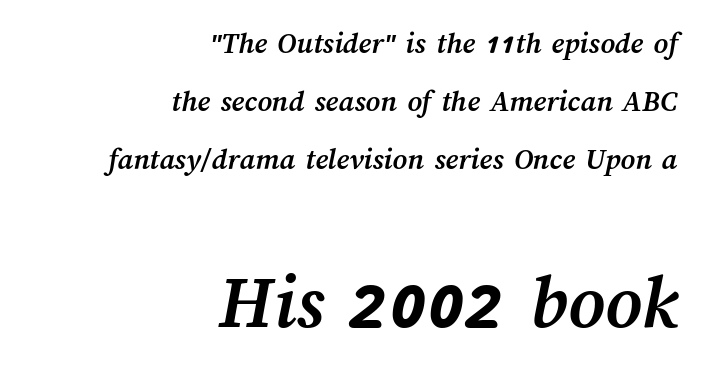
Q: Is the text bold? A: Yes.
Q: Is the text underlined? A: No.
Q: How is the paragraph aligned? A: Right-aligned.
Q: Is the spacing between letters normal or unusually wide? A: Normal.
Q: Which block of text is set in a larger size, the first (top) or the second (bottom)? A: The second (bottom) one.
Q: Width (condensed, normal, or wide)? A: Normal.
Q: Stroke contrast? A: Medium.
Q: x-height? A: Medium.
Q: Monospaced? A: No.
